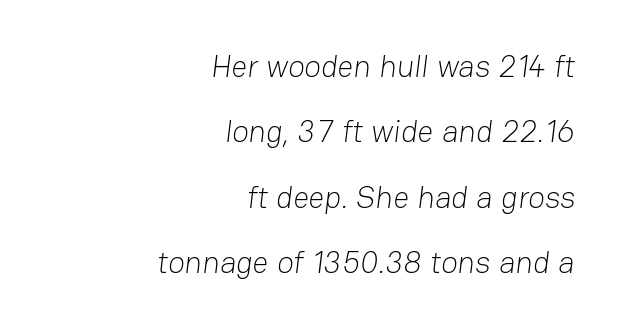
{"serif": "no", "bold": "no", "weight": "light", "width": "normal", "stroke_contrast": "low", "x_height": "medium", "monospaced": "no", "underline": "no", "align": "right", "line_spacing": "loose", "line_spacing_ratio": 2.11, "letter_spacing": "normal", "letter_spacing_em": 0.0, "glyph_px": 31}
